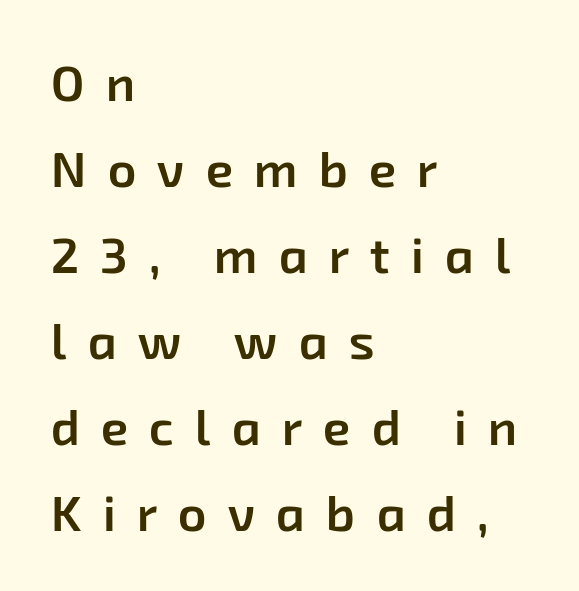
{"serif": "no", "bold": "semi", "weight": "semibold", "width": "normal", "stroke_contrast": "low", "x_height": "medium", "monospaced": "no", "underline": "no", "align": "left", "line_spacing_ratio": 1.72, "letter_spacing": "wide", "letter_spacing_em": 0.42, "glyph_px": 50}
